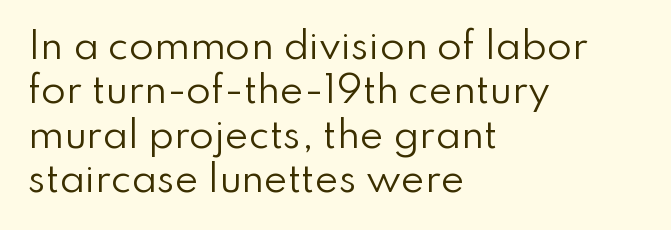
Q: Is the text bold? A: No.
Q: Is the text italic (slanted)? A: No, it is upright.
Q: Is the typeface a serif or a sans-serif typeface? A: Sans-serif.
Q: Is the text underlined? A: No.
Q: How is the paragraph aligned? A: Left-aligned.
Q: Is the spacing between letters normal or unusually wide? A: Normal.
Q: Width (condensed, normal, or wide)? A: Normal.
Q: Stroke contrast? A: Low.
Q: x-height? A: Small.
Q: Monospaced? A: No.
